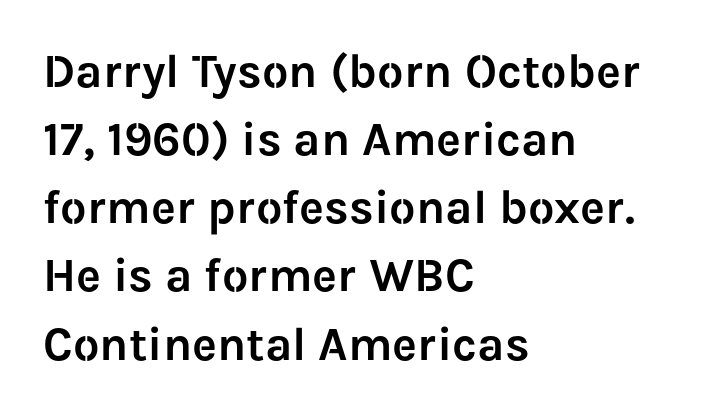
A typesetter would call this leading conventional body-copy spacing. This is roman type, the default non-slanted kind. The letters carry no serifs — their stems end cleanly without finishing strokes. Descenders hang freely into open space.
